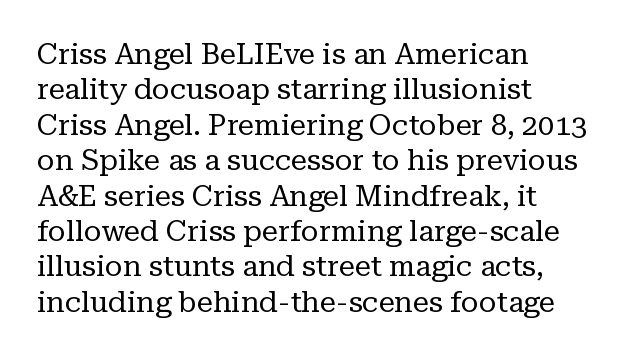
{"serif": "yes", "italic": "no", "bold": "no", "weight": "regular", "width": "normal", "stroke_contrast": "low", "x_height": "medium", "monospaced": "no", "underline": "no", "align": "left", "line_spacing_ratio": 1.22, "letter_spacing": "normal", "letter_spacing_em": 0.0, "glyph_px": 29}
